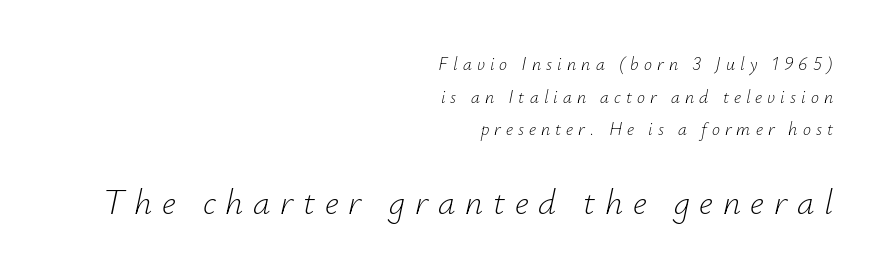
The image shows 35 px light type, italic (leaning right); set right-aligned, line spacing 1.81x, unusually wide letter spacing (+0.28 em), not underlined; the second (bottom) block is 1.94x larger; low stroke contrast and a small x-height.
